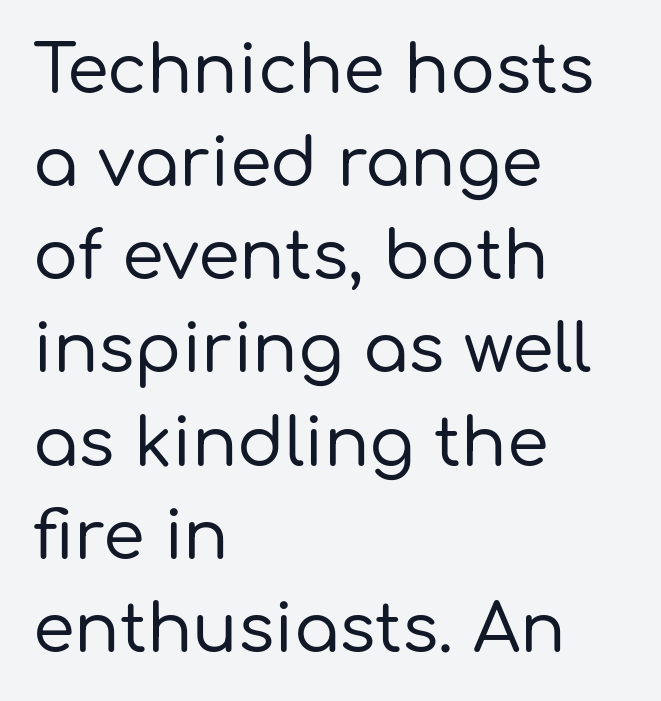
Horizontal bands of white between lines are of average thickness. The space directly below the letters is spotless. Compared with a centered layout, this one pins lines to the left instead. Does extra space separate the letters? No, they use regular spacing. The face used here is a sans, in the tradition of grotesques and geometrics. Varying glyph widths throughout — classic text-font behaviour.
